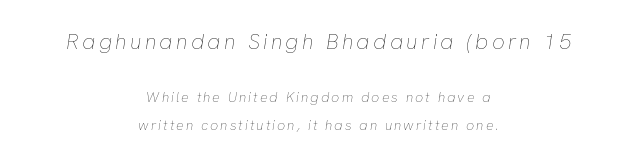
The image shows 22 px text type, italic (leaning right); set centered, loose line spacing (1.97x), not underlined; the first (top) block is 1.57x larger.
